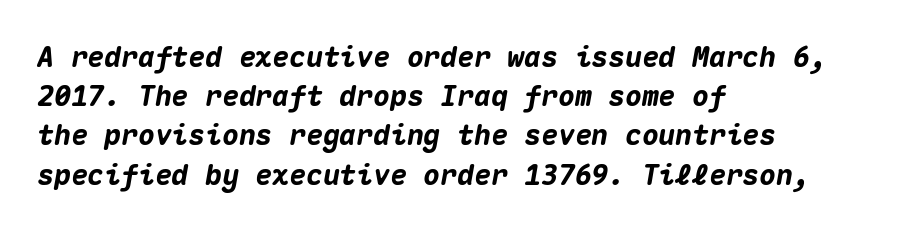
Stroke thickness is high; the sample reads as a true bold. Notice how the passage keeps a crisp vertical edge on the left only. Any mark beneath the type? The region is blank. Honestly, the letter spacing is just normal — you wouldn't notice it. Monospaced: the letters line up in strict vertical columns.
